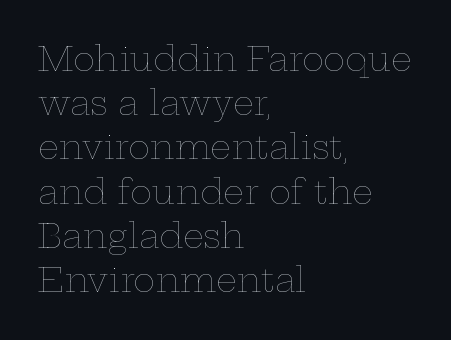
Spacing verdict: proportional, widths tailored to each character. Summary of vertical rhythm: regular, with standard interline spacing. Italic? Not at all — the glyphs are vertical. Honestly, there is no underline to notice here at all. Is the type heavy? It reads as light-to-regular instead. The passage is arranged the way most books set body copy — flush left.
